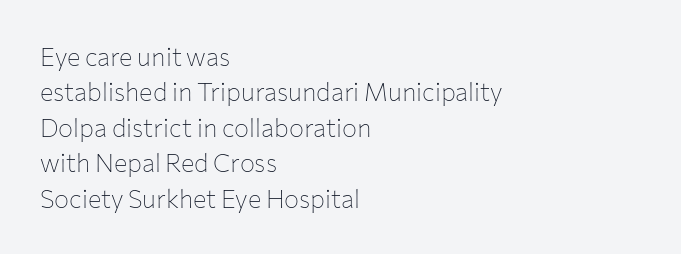
{"italic": "no", "bold": "no", "underline": "no", "align": "left", "line_spacing": "normal", "line_spacing_ratio": 1.42, "letter_spacing": "normal", "letter_spacing_em": 0.0, "glyph_px": 25}
